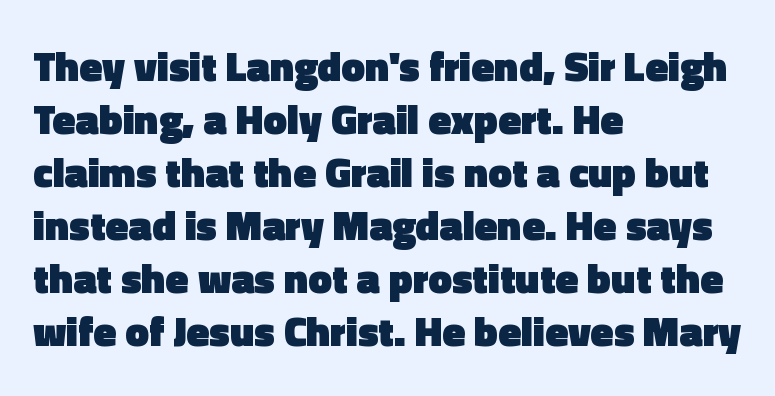
The image shows 42 px heavy sans-serif type, upright; set left-aligned, normal line spacing (1.26x), normal letter spacing, not underlined; a medium x-height.
